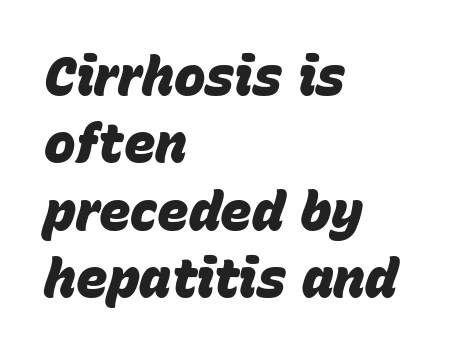
Q: Is the text bold? A: Yes.
Q: Is the text italic (slanted)? A: Yes, it leans right by about 15 degrees.
Q: Is the text underlined? A: No.
Q: How is the paragraph aligned? A: Left-aligned.
Q: Is the spacing between letters normal or unusually wide? A: Normal.
Q: Is the spacing between lines tight, normal or loose? A: Normal.
Q: Width (condensed, normal, or wide)? A: Normal.
Q: Stroke contrast? A: Low.
Q: x-height? A: Large.
Q: Monospaced? A: No.
